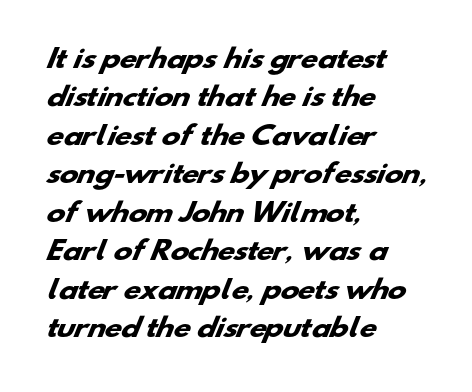
The ragged edge is on the right, which tells us the setting is flush left. A clean baseline with only descenders dipping below it. What weight is shown? A full bold with thick strokes. How are the letters spaced? Ordinarily, with no added tracking.
